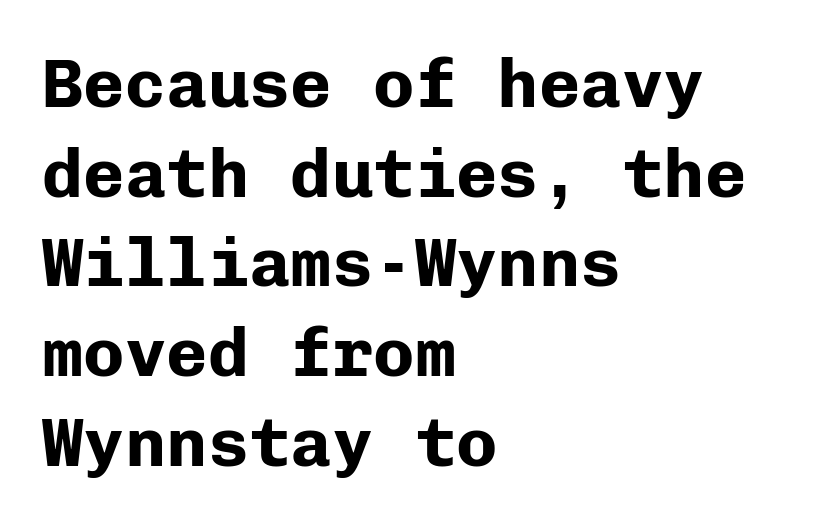
{"serif": "no", "italic": "no", "bold": "yes", "weight": "bold", "width": "normal", "stroke_contrast": "low", "x_height": "medium", "monospaced": "yes", "underline": "no", "align": "left", "line_spacing": "normal", "line_spacing_ratio": 1.3, "letter_spacing": "normal", "letter_spacing_em": 0.0, "glyph_px": 69}
